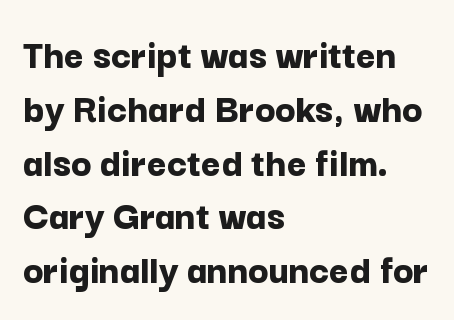
The image shows 42 px bold sans-serif type, upright; set left-aligned, normal line spacing (1.28x), normal letter spacing, not underlined; low stroke contrast and a medium x-height.
